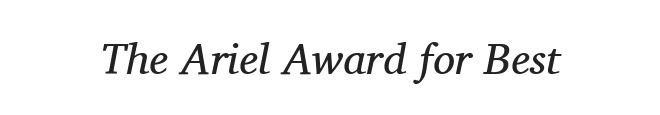
The image shows 44 px regular-weight serif type, italic (leaning right); set centered, normal letter spacing, not underlined; medium stroke contrast and a medium x-height.
